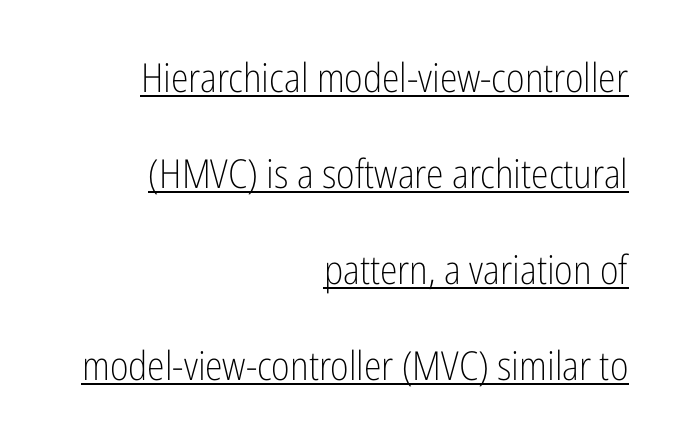
Tracking here is standard; glyphs follow each other at the usual distance. The glyphs are accompanied by a horizontal stroke just below them. Do the characters align in a grid? No, the font is proportional. Short and long lines alike share a common ending point at right. Each stroke keeps to a modest, everyday thickness or less.
